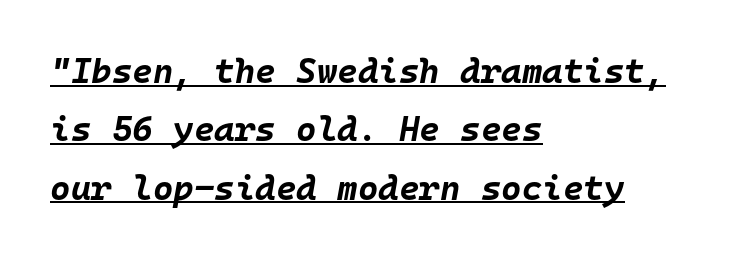
The image shows 35 px bold type, italic (leaning right), monospaced; set left-aligned, normal line spacing (1.67x), normal letter spacing, underlined; low stroke contrast and a large x-height.
